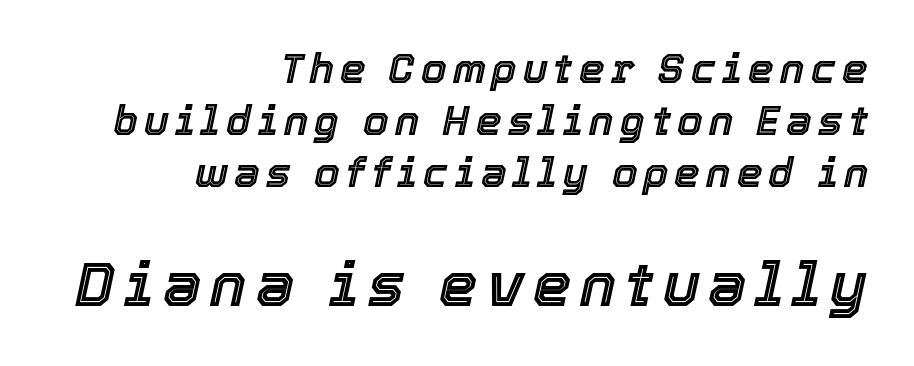
An italicized treatment has been applied to the whole sample. Which chunk is bigger? The second one — the bottom block dwarfs the top. The lines in this sample share a right terminus and differ only in where they begin. Rule under the text: the space is simply empty. You could not count columns in this text — the font is proportionally spaced. If you measured baseline to baseline, you'd find a middling distance.
